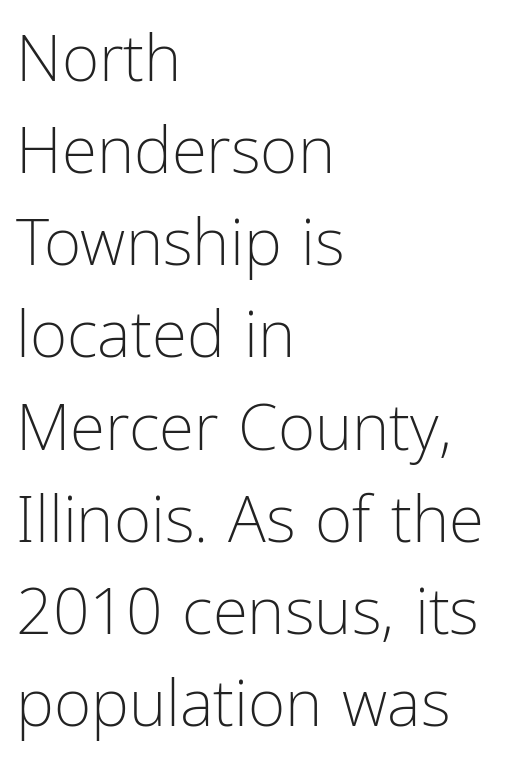
Each letter's strokes conclude bluntly, with no projecting serifs. Anything drawn beneath the words? Only blank space. Teacher's note: observe the even left margin — that is flush-left alignment. The designer left line spacing at the default. The passage shown has conventional tracking throughout. The weight tops out at a normal text grade.
